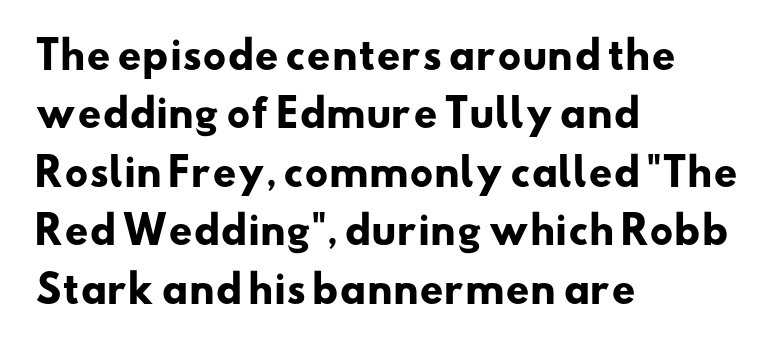
Q: Is the text bold? A: Yes.
Q: Is the typeface a serif or a sans-serif typeface? A: Sans-serif.
Q: Is the text underlined? A: No.
Q: How is the paragraph aligned? A: Left-aligned.
Q: Is the spacing between letters normal or unusually wide? A: Normal.
Q: Is the spacing between lines tight, normal or loose? A: Normal.
Q: Width (condensed, normal, or wide)? A: Wide.
Q: Stroke contrast? A: Low.
Q: x-height? A: Small.
Q: Monospaced? A: No.
